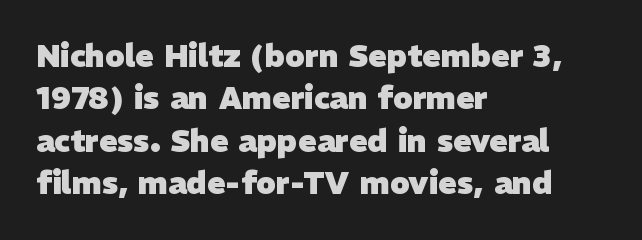
Quick note: underline off. Between one letter and the next there's only the usual sliver of space. Casual observation: everything's shoved over to the left. What weight is shown? A full bold with thick strokes. The rows are spaced the way most documents space them.
